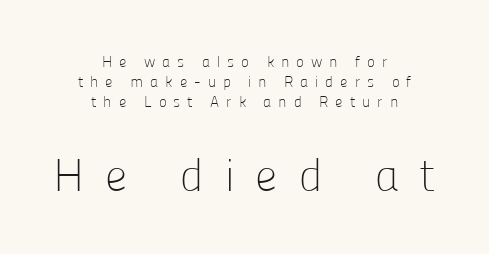
Q: Is the text bold? A: No.
Q: Is the text italic (slanted)? A: No, it is upright.
Q: Is the typeface a serif or a sans-serif typeface? A: Sans-serif.
Q: Is the text underlined? A: No.
Q: How is the paragraph aligned? A: Centered.
Q: Is the spacing between letters normal or unusually wide? A: Unusually wide.
Q: Is the spacing between lines tight, normal or loose? A: Normal.
Q: Which block of text is set in a larger size, the first (top) or the second (bottom)? A: The second (bottom) one.
Q: Width (condensed, normal, or wide)? A: Normal.
Q: Stroke contrast? A: Low.
Q: x-height? A: Medium.
Q: Monospaced? A: No.
